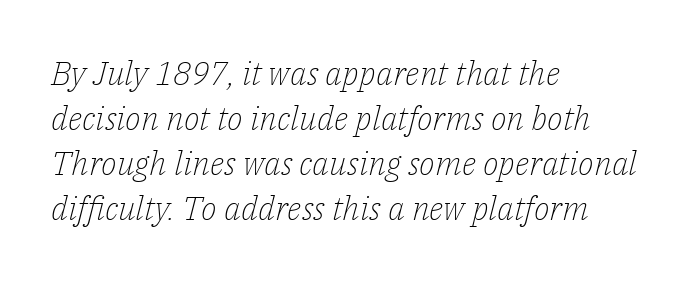
{"serif": "yes", "italic": "yes", "lean": "right", "slant_degrees": 14, "bold": "no", "weight": "light", "width": "normal", "stroke_contrast": "low", "x_height": "medium", "monospaced": "no", "underline": "no", "align": "left", "line_spacing": "normal", "line_spacing_ratio": 1.36, "letter_spacing": "normal", "letter_spacing_em": 0.0, "glyph_px": 33}
